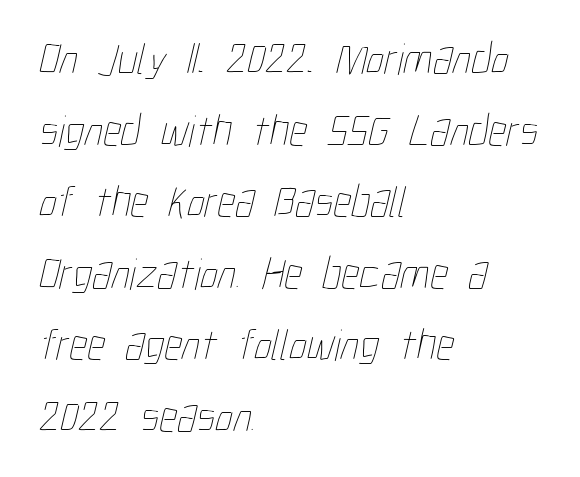
The image shows 45 px thin, condensed type; set left-aligned, normal line spacing (1.59x), normal letter spacing, not underlined; low stroke contrast and a medium x-height.
